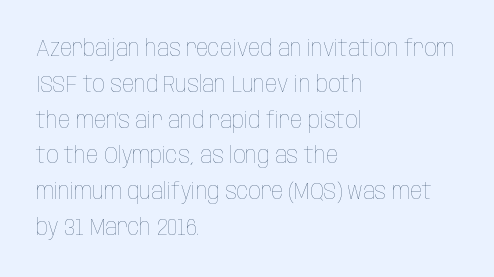
The image shows 24 px text type, upright; set left-aligned, normal line spacing (1.49x), normal letter spacing, not underlined.
